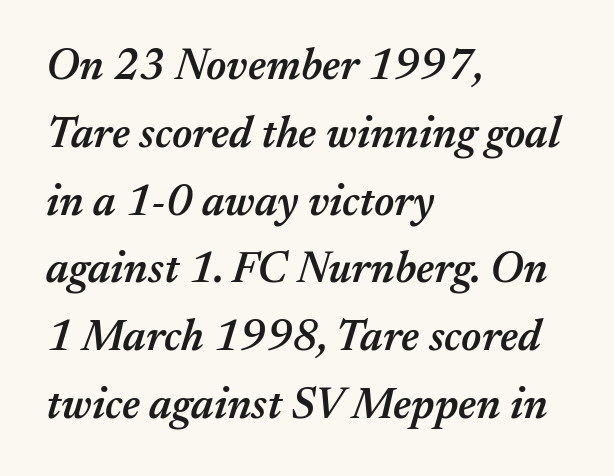
Casual observation: everything's shoved over to the left. The typesetting leans somewhat heavy: a semibold. Short note: letters normally spaced. These lines are rendered in a variable-pitch font. Nobody drew a line under any word here. In terms of leading, this rendering sits right in the middle.
